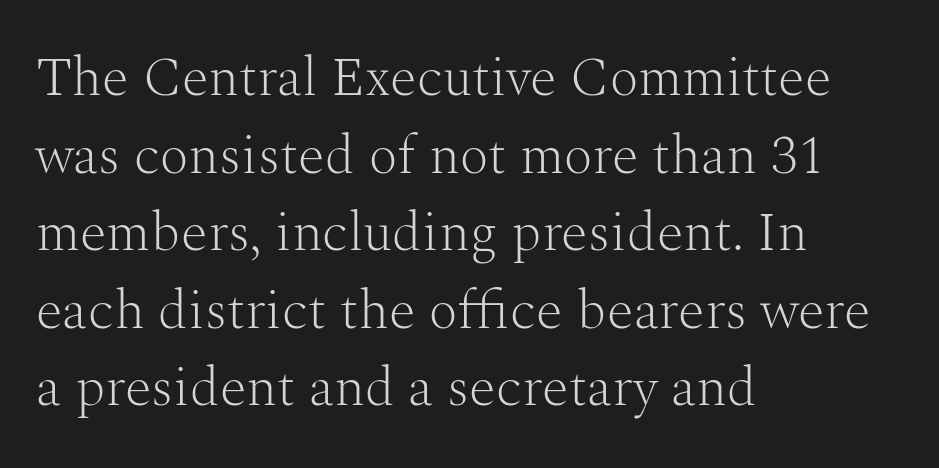
Q: Is the text bold? A: No.
Q: Is the text italic (slanted)? A: No, it is upright.
Q: Is the typeface a serif or a sans-serif typeface? A: Serif.
Q: Is the text underlined? A: No.
Q: How is the paragraph aligned? A: Left-aligned.
Q: Is the spacing between letters normal or unusually wide? A: Normal.
Q: Is the spacing between lines tight, normal or loose? A: Normal.
Q: Width (condensed, normal, or wide)? A: Normal.
Q: Stroke contrast? A: Medium.
Q: x-height? A: Medium.
Q: Monospaced? A: No.
